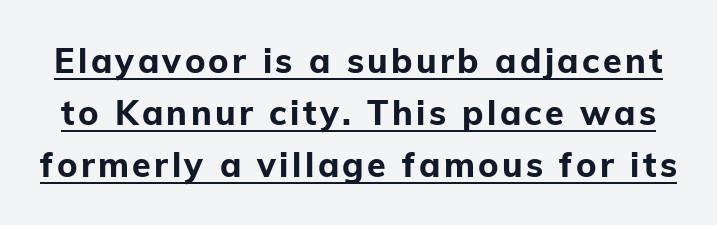
{"serif": "no", "italic": "no", "bold": "yes", "weight": "bold", "width": "normal", "stroke_contrast": "low", "x_height": "medium", "monospaced": "no", "underline": "yes", "line_spacing": "normal", "line_spacing_ratio": 1.53, "glyph_px": 34}
